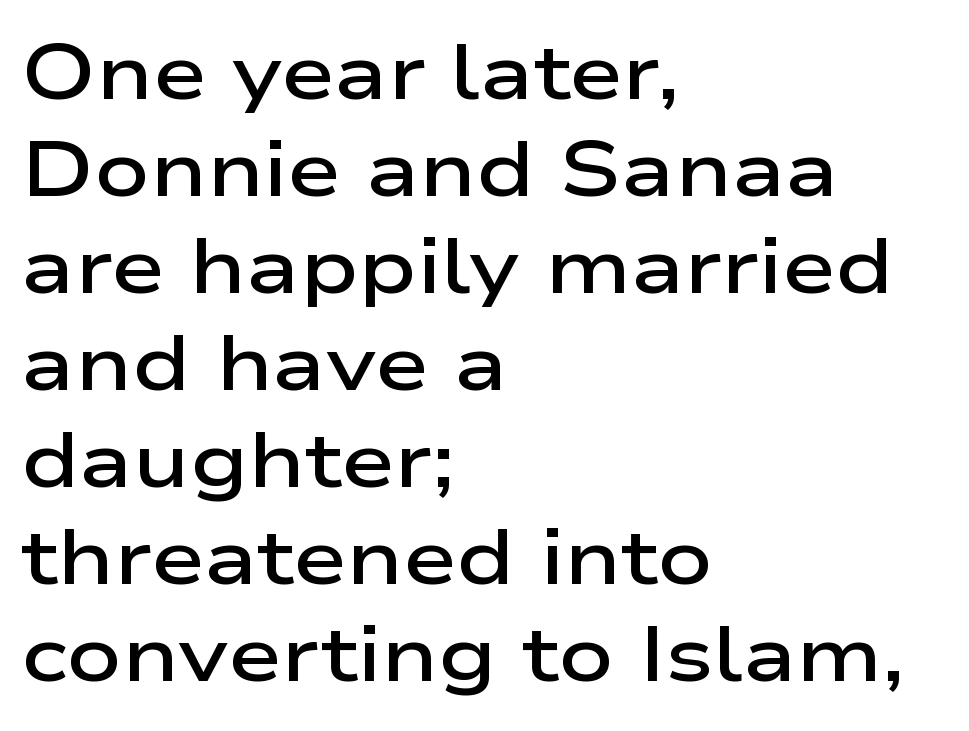
{"serif": "no", "italic": "no", "bold": "semi", "weight": "semibold", "width": "wide", "stroke_contrast": "low", "x_height": "medium", "monospaced": "no", "underline": "no", "align": "left", "line_spacing": "normal", "line_spacing_ratio": 1.26, "letter_spacing": "normal", "letter_spacing_em": 0.0, "glyph_px": 77}
